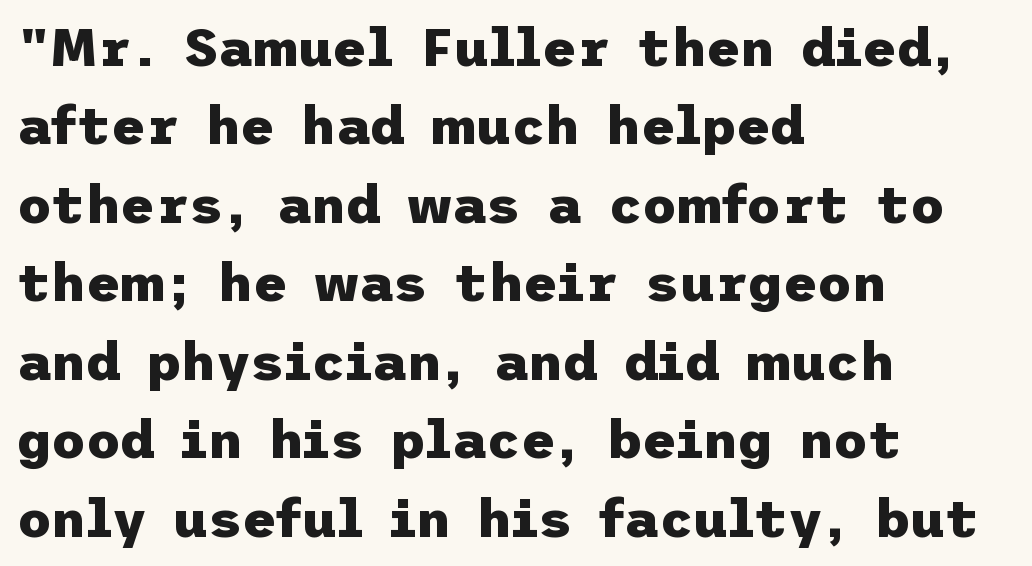
The image shows 53 px heavy sans-serif type, upright; set left-aligned, normal line spacing (1.48x), normal letter spacing, not underlined; low stroke contrast and a medium x-height.
